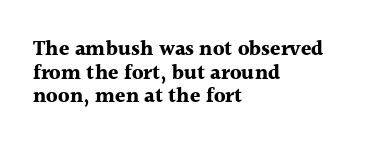
{"italic": "no", "bold": "yes", "underline": "no", "align": "left", "line_spacing": "tight", "line_spacing_ratio": 1.13, "letter_spacing": "normal", "letter_spacing_em": 0.0, "glyph_px": 21}
